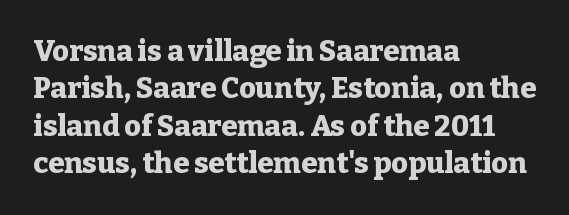
The image shows 29 px heavy serif type, upright; set left-aligned, normal line spacing (1.29x), normal letter spacing, not underlined; low stroke contrast and a medium x-height.
